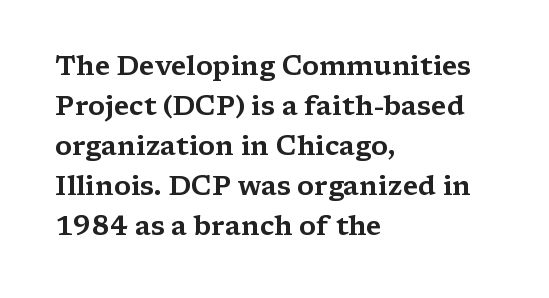
{"italic": "no", "underline": "no", "align": "left", "line_spacing": "normal", "line_spacing_ratio": 1.48, "letter_spacing": "normal", "letter_spacing_em": 0.0, "glyph_px": 27}
